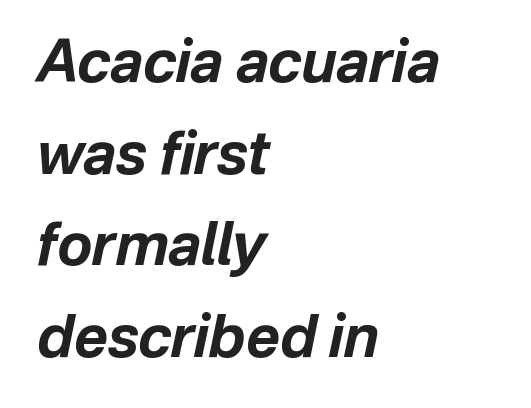
{"italic": "yes", "lean": "right", "slant_degrees": 12, "bold": "yes", "weight": "bold", "width": "normal", "stroke_contrast": "low", "x_height": "medium", "monospaced": "no", "underline": "no", "align": "left", "line_spacing": "normal", "line_spacing_ratio": 1.58, "letter_spacing": "normal", "letter_spacing_em": 0.0, "glyph_px": 58}
